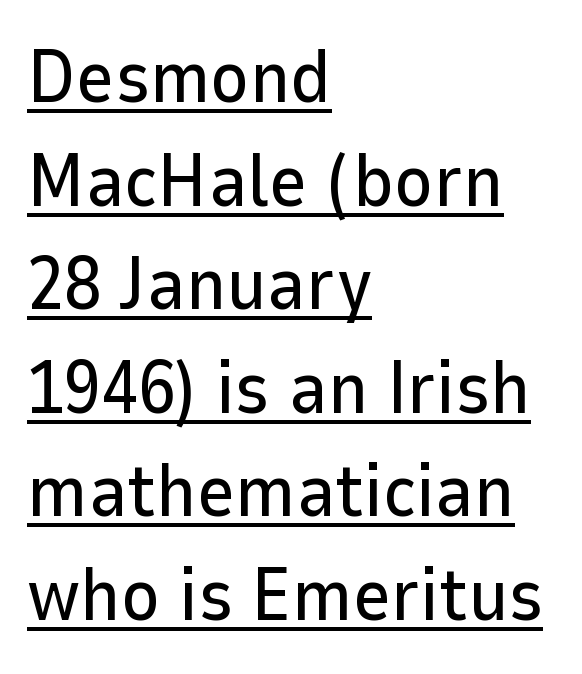
{"serif": "no", "italic": "no", "width": "normal", "stroke_contrast": "low", "x_height": "medium", "monospaced": "no", "underline": "yes", "align": "left", "line_spacing": "normal", "line_spacing_ratio": 1.4, "letter_spacing": "normal", "letter_spacing_em": 0.0, "glyph_px": 74}
